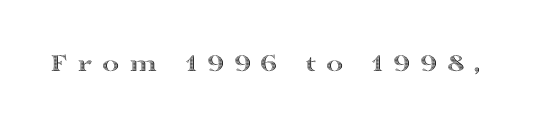
The image shows 26 px text type, upright; set unusually wide letter spacing (+0.37 em), not underlined.
